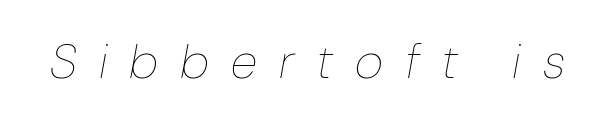
Q: Is the text bold? A: No.
Q: Is the text italic (slanted)? A: Yes, it leans right by about 10 degrees.
Q: Is the text underlined? A: No.
Q: Is the spacing between letters normal or unusually wide? A: Unusually wide.
Q: Width (condensed, normal, or wide)? A: Normal.
Q: Stroke contrast? A: Low.
Q: x-height? A: Medium.
Q: Monospaced? A: No.
